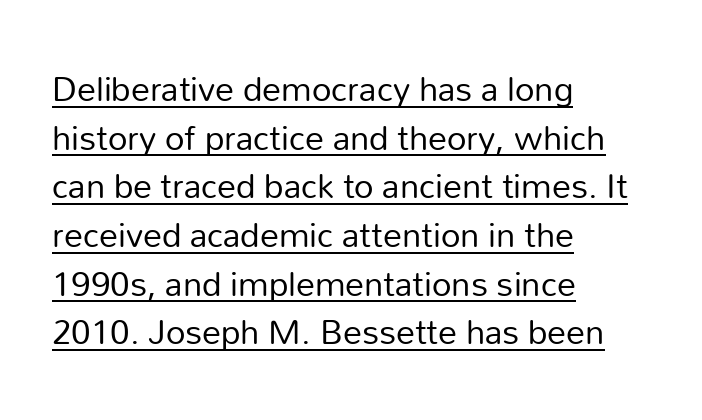
Q: Is the text bold? A: No.
Q: Is the text italic (slanted)? A: No, it is upright.
Q: Is the typeface a serif or a sans-serif typeface? A: Sans-serif.
Q: Is the text underlined? A: Yes.
Q: How is the paragraph aligned? A: Left-aligned.
Q: Is the spacing between letters normal or unusually wide? A: Normal.
Q: Is the spacing between lines tight, normal or loose? A: Normal.
Q: Width (condensed, normal, or wide)? A: Normal.
Q: Stroke contrast? A: Low.
Q: x-height? A: Medium.
Q: Monospaced? A: No.
